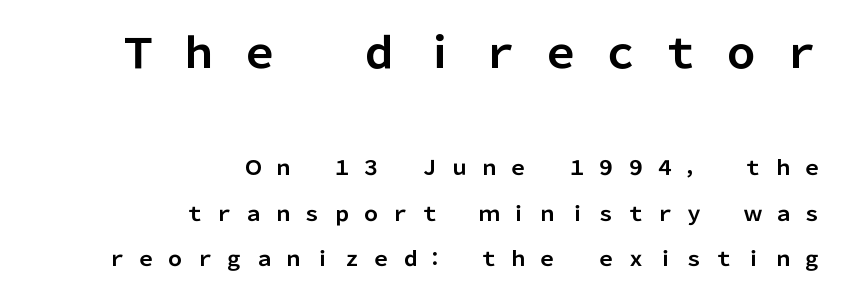
The image shows 41 px bold sans-serif type, upright; set right-aligned, loose line spacing (2.28x), unusually wide letter spacing (+0.47 em), not underlined; the first (top) block is 2.05x larger; low stroke contrast and a medium x-height.
